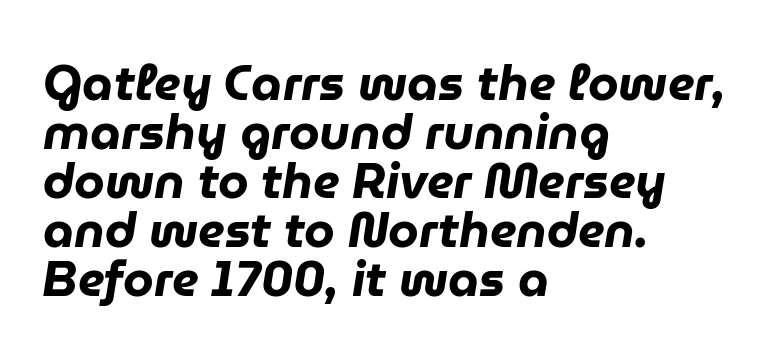
The face used here is proportionally spaced, like ordinary book or web type. Posture: slanted. Which margin do the lines hug? The left one — the right edge is uneven. Summary of vertical rhythm: compact, with narrow interline spacing.
